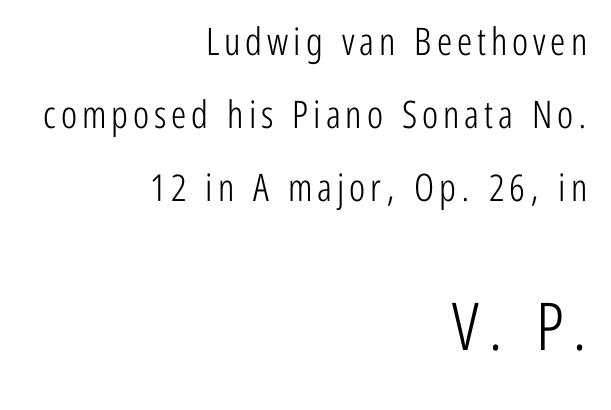
Q: Is the text bold? A: No.
Q: Is the text italic (slanted)? A: No, it is upright.
Q: Is the typeface a serif or a sans-serif typeface? A: Sans-serif.
Q: Is the text underlined? A: No.
Q: How is the paragraph aligned? A: Right-aligned.
Q: Is the spacing between lines tight, normal or loose? A: Loose.
Q: Which block of text is set in a larger size, the first (top) or the second (bottom)? A: The second (bottom) one.
Q: Width (condensed, normal, or wide)? A: Condensed.
Q: Stroke contrast? A: Low.
Q: x-height? A: Medium.
Q: Monospaced? A: No.
